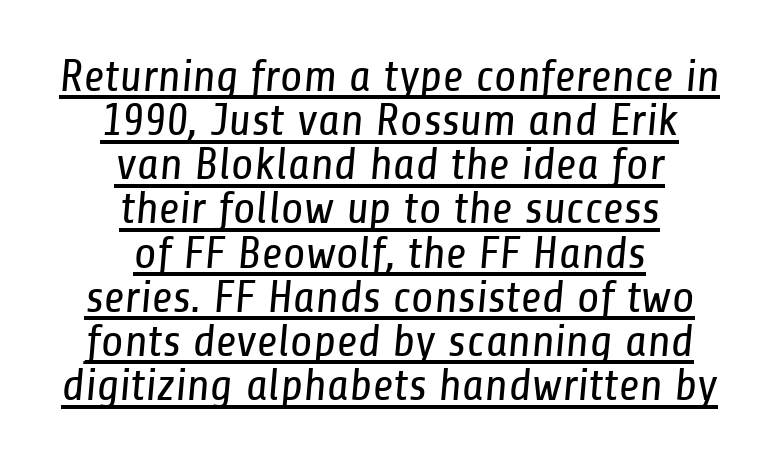
{"serif": "no", "bold": "no", "weight": "regular", "width": "condensed", "stroke_contrast": "low", "x_height": "medium", "monospaced": "no", "underline": "yes", "align": "center", "line_spacing": "tight", "line_spacing_ratio": 0.96, "letter_spacing": "normal", "letter_spacing_em": 0.0, "glyph_px": 46}
